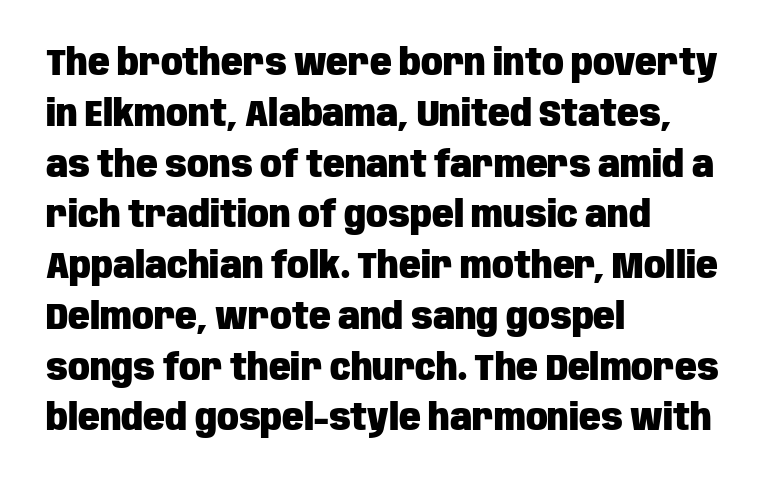
The image shows 36 px heavy, condensed sans-serif type, upright; set left-aligned, normal line spacing (1.41x), normal letter spacing, not underlined; low stroke contrast and a large x-height.
